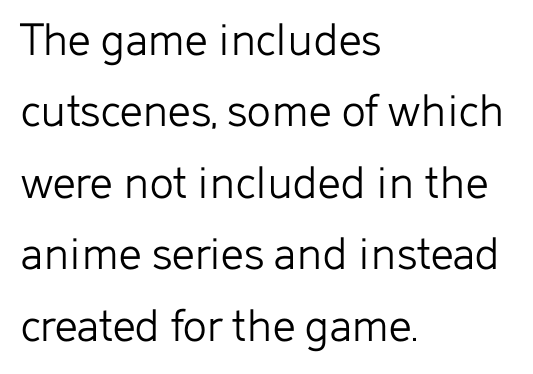
The image shows 50 px light sans-serif type, upright; set left-aligned, normal line spacing (1.43x), normal letter spacing, not underlined; low stroke contrast and a medium x-height.
